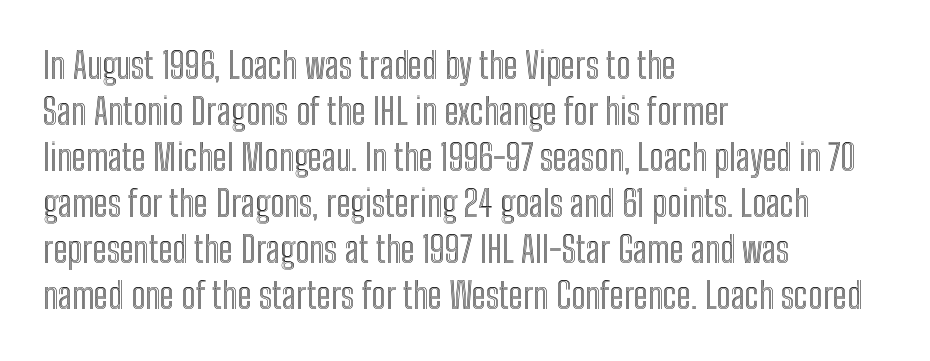
The area under the type is left untouched. Quick note: not italic, upright. The letters sit at their default tracking, neither squeezed nor spread. The passage shown is typed in a proportional face where columns would drift.
